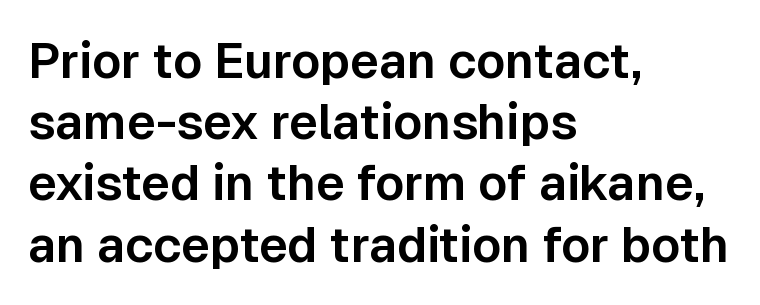
The image shows 49 px sans-serif type, upright; set left-aligned, normal line spacing (1.25x), normal letter spacing, not underlined; low stroke contrast and a medium x-height.
